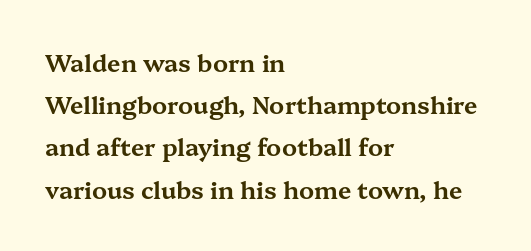
This is the regular roman posture of the typeface. Spacing between characters is what you'd get straight out of the box. In CSS terms this would be text-align: left. This rendering features lettering with no underline.
